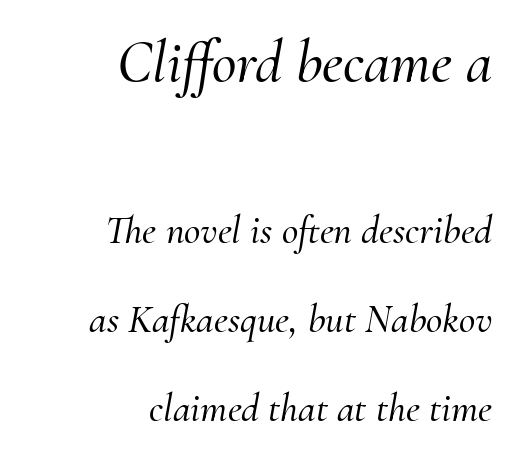
The image shows 60 px serif type, italic (leaning right); set right-aligned, loose line spacing (2.22x), normal letter spacing, not underlined; the first (top) block is 1.5x larger; medium stroke contrast and a small x-height.
